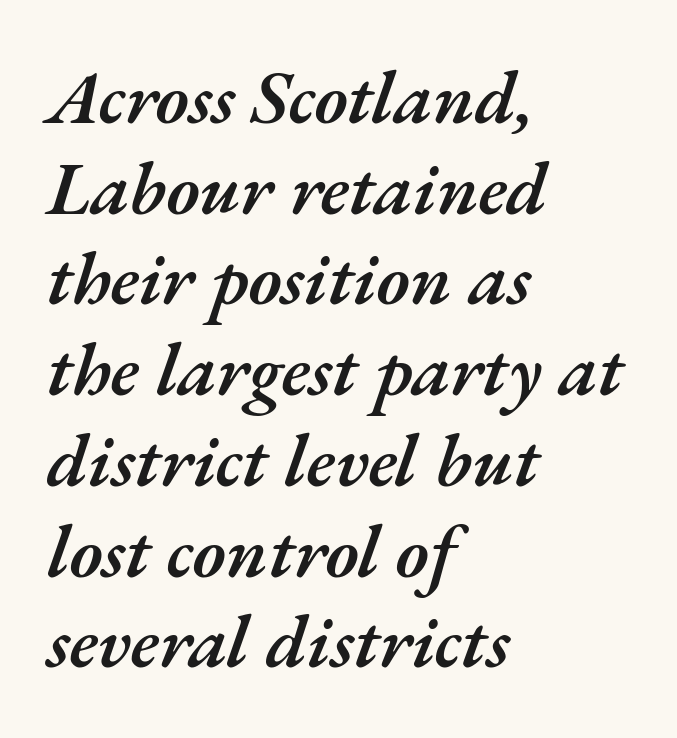
Q: Is the text bold? A: Semi-bold.
Q: Is the text italic (slanted)? A: Yes, it leans right by about 17 degrees.
Q: Is the text underlined? A: No.
Q: How is the paragraph aligned? A: Left-aligned.
Q: Is the spacing between letters normal or unusually wide? A: Normal.
Q: Width (condensed, normal, or wide)? A: Normal.
Q: Stroke contrast? A: Medium.
Q: x-height? A: Small.
Q: Monospaced? A: No.
